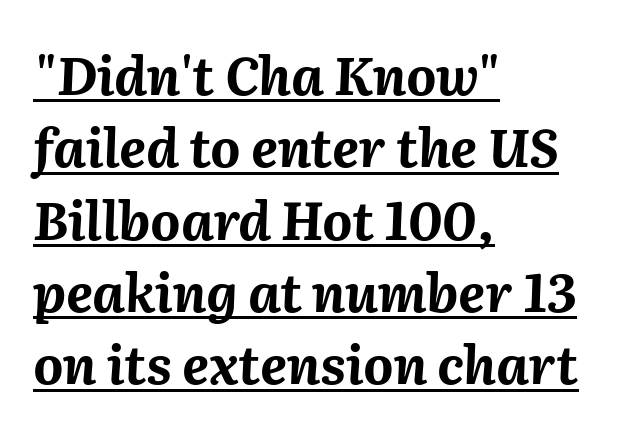
{"italic": "yes", "lean": "right", "slant_degrees": 2, "bold": "yes", "weight": "bold", "width": "normal", "stroke_contrast": "medium", "x_height": "medium", "monospaced": "no", "underline": "yes", "align": "left", "line_spacing": "normal", "line_spacing_ratio": 1.39, "letter_spacing": "normal", "letter_spacing_em": 0.0, "glyph_px": 52}
